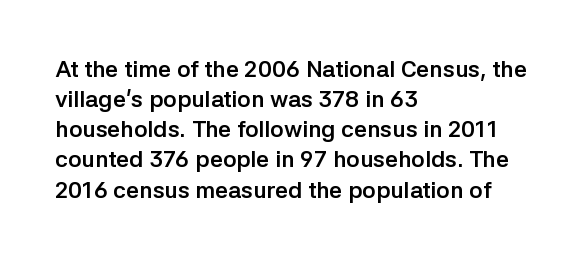
The image shows 23 px bold type, upright; set left-aligned, normal line spacing (1.31x), normal letter spacing, not underlined.
